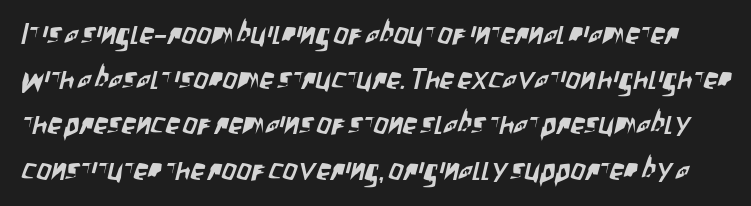
The image shows 29 px condensed sans-serif type; set normal line spacing (1.56x), normal letter spacing, not underlined; low stroke contrast and a large x-height.
